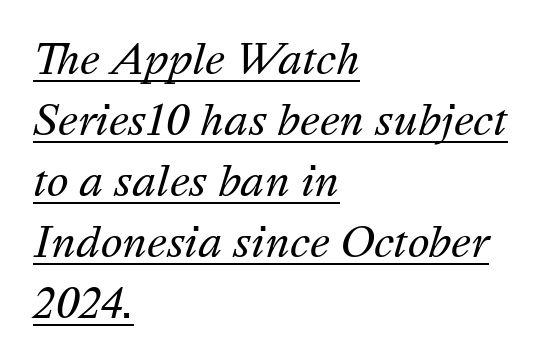
The image shows 41 px regular-weight type, italic (leaning right); set left-aligned, normal line spacing (1.49x), normal letter spacing, underlined; medium stroke contrast and a medium x-height.
